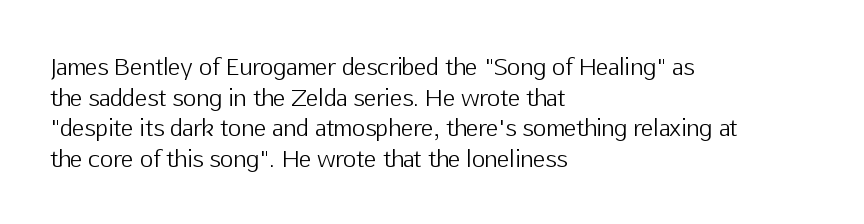
{"italic": "no", "bold": "no", "underline": "no", "align": "left", "line_spacing": "normal", "line_spacing_ratio": 1.33, "letter_spacing": "normal", "letter_spacing_em": 0.0, "glyph_px": 23}
